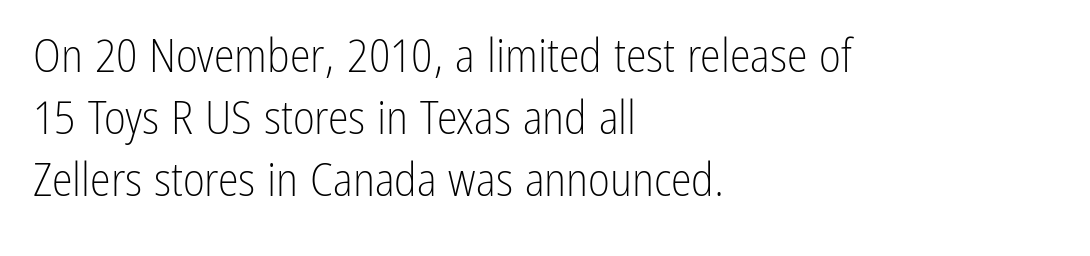
Tracking value appears to be zero — textbook default spacing. A roman cut, with each character standing at attention. Nobody drew a line under any word here. Summary of vertical rhythm: regular, with standard interline spacing. Spacing verdict: proportional, widths tailored to each character. This sample is left-justified, so line endings fall wherever the words run out.
